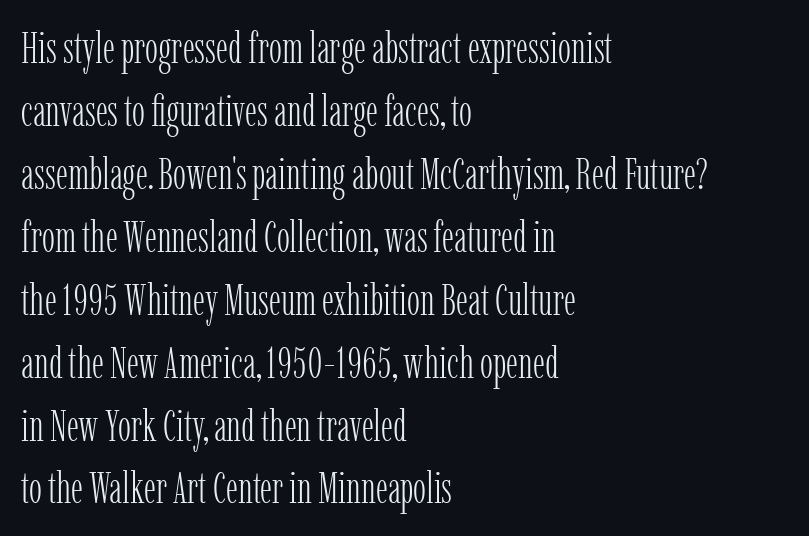
{"serif": "yes", "italic": "no", "bold": "no", "weight": "light", "width": "condensed", "stroke_contrast": "low", "x_height": "medium", "monospaced": "no", "underline": "no", "align": "left", "line_spacing": "normal", "line_spacing_ratio": 1.43, "letter_spacing": "normal", "letter_spacing_em": 0.0, "glyph_px": 44}
